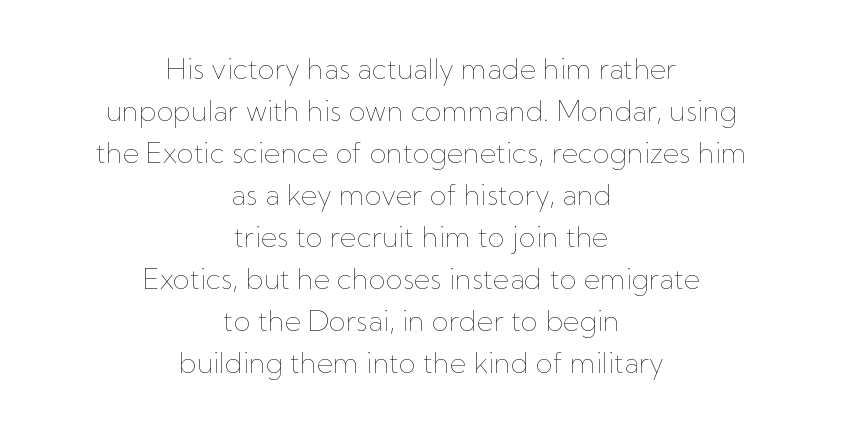
{"italic": "no", "bold": "no", "weight": "thin", "width": "normal", "stroke_contrast": "low", "x_height": "medium", "monospaced": "no", "underline": "no", "align": "center", "line_spacing": "normal", "line_spacing_ratio": 1.5, "letter_spacing": "normal", "letter_spacing_em": 0.0, "glyph_px": 28}
